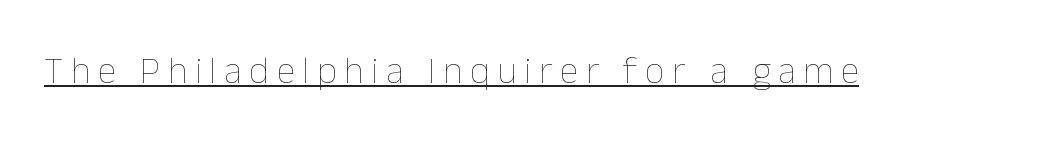
{"italic": "no", "bold": "no", "weight": "thin", "width": "normal", "stroke_contrast": "low", "x_height": "medium", "monospaced": "no", "underline": "yes", "letter_spacing": "wide", "letter_spacing_em": 0.2, "glyph_px": 38}
